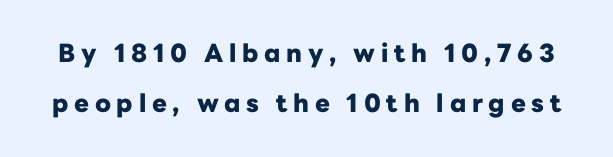
A typesetter would call this leading open, well beyond the default. Vertical strokes here are truly vertical. Heft: maximum for text — a bold. Quick note: underline off. Substantial extra tracking has been applied to these lines.
